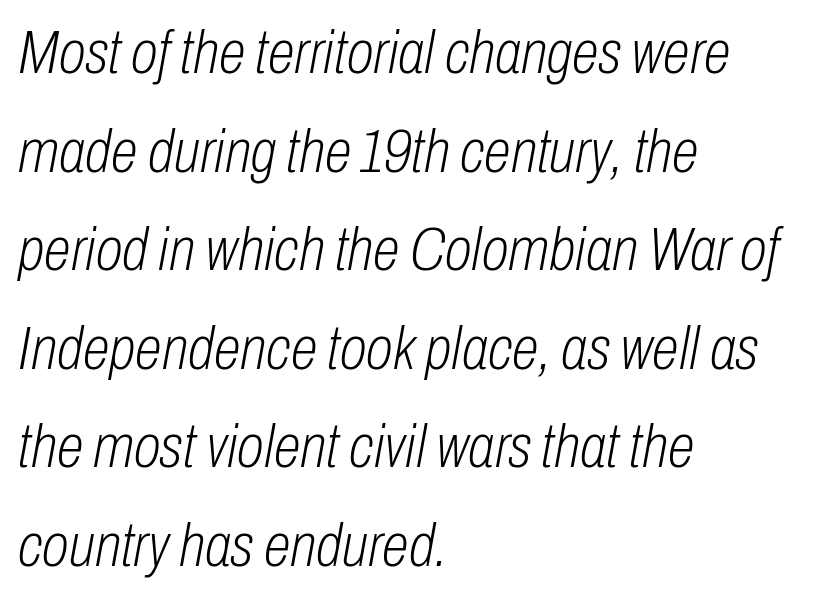
Q: Is the text bold? A: No.
Q: Is the text italic (slanted)? A: Yes, it leans right by about 10 degrees.
Q: Is the text underlined? A: No.
Q: How is the paragraph aligned? A: Left-aligned.
Q: Is the spacing between letters normal or unusually wide? A: Normal.
Q: Is the spacing between lines tight, normal or loose? A: Normal.
Q: Width (condensed, normal, or wide)? A: Condensed.
Q: Stroke contrast? A: Low.
Q: x-height? A: Medium.
Q: Monospaced? A: No.
